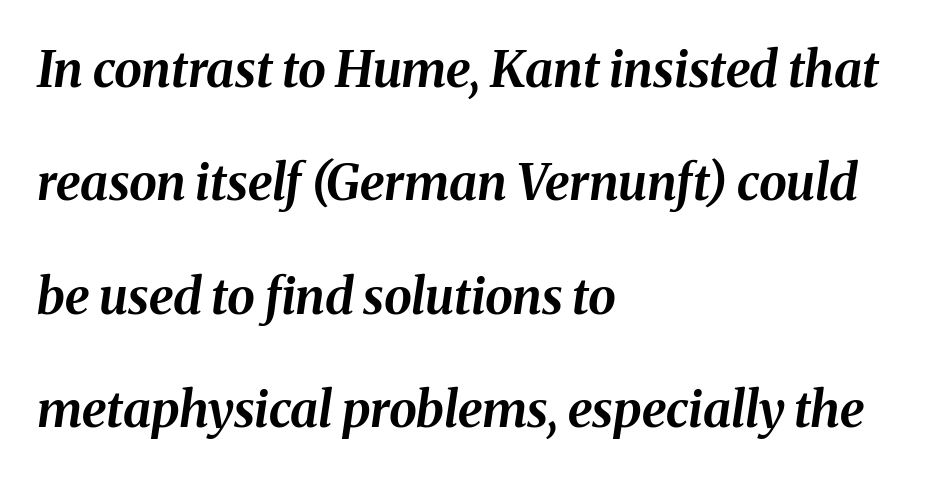
The image shows 50 px bold type, italic (leaning right); set left-aligned, loose line spacing (2.27x), normal letter spacing, not underlined; medium stroke contrast and a medium x-height.
